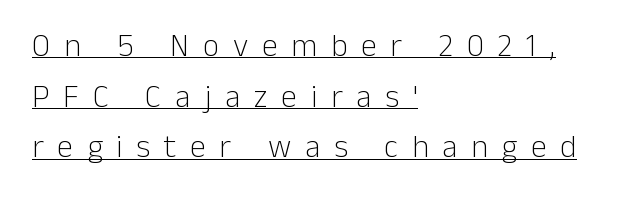
{"serif": "no", "italic": "no", "bold": "no", "weight": "light", "width": "normal", "stroke_contrast": "low", "x_height": "medium", "monospaced": "no", "underline": "yes", "align": "left", "line_spacing": "normal", "line_spacing_ratio": 1.58, "letter_spacing": "wide", "letter_spacing_em": 0.43, "glyph_px": 32}
